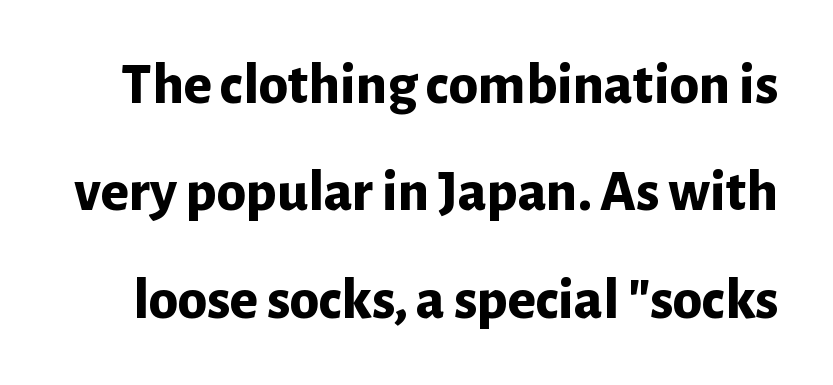
The image shows 59 px bold sans-serif type, upright; set line spacing 1.82x, normal letter spacing, not underlined; low stroke contrast and a medium x-height.
